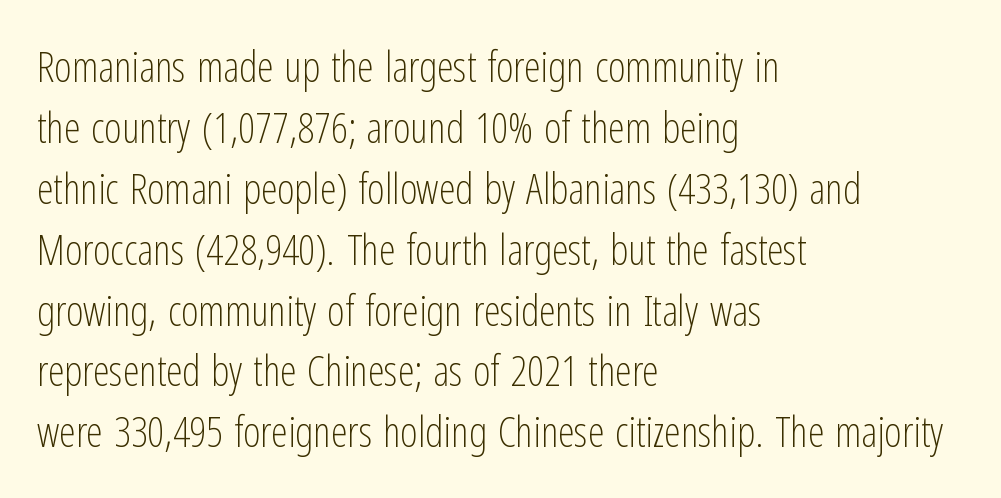
The image shows 42 px light, condensed sans-serif type, upright; set left-aligned, normal line spacing (1.45x), normal letter spacing, not underlined; low stroke contrast and a medium x-height.
